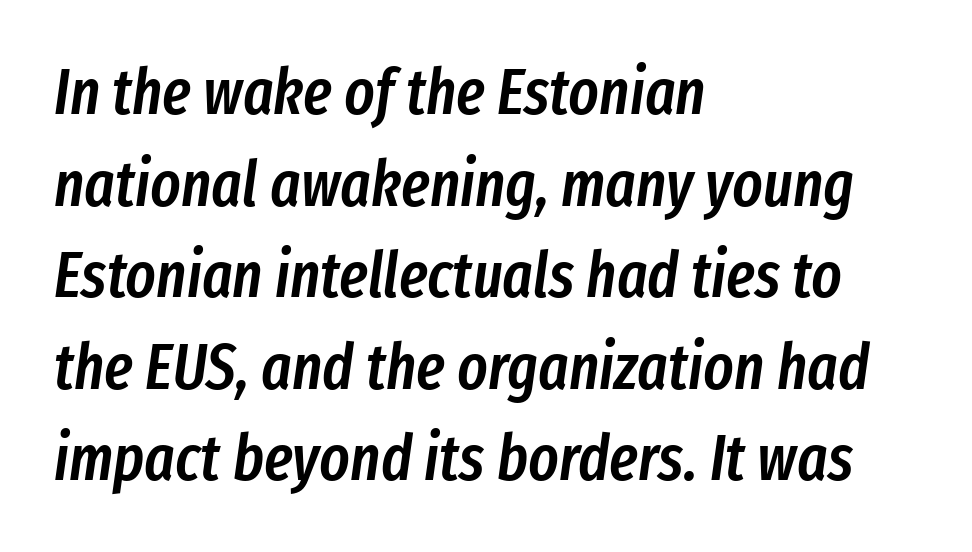
Q: Is the text bold? A: Semi-bold.
Q: Is the text italic (slanted)? A: Yes, it leans right by about 8 degrees.
Q: Is the text underlined? A: No.
Q: How is the paragraph aligned? A: Left-aligned.
Q: Is the spacing between letters normal or unusually wide? A: Normal.
Q: Is the spacing between lines tight, normal or loose? A: Normal.
Q: Width (condensed, normal, or wide)? A: Condensed.
Q: Stroke contrast? A: Low.
Q: x-height? A: Medium.
Q: Monospaced? A: No.
